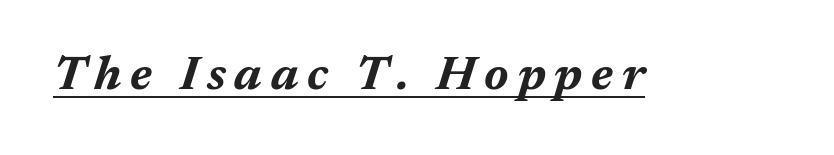
The image shows 48 px bold type, italic (leaning right); set underlined; medium stroke contrast and a medium x-height.
